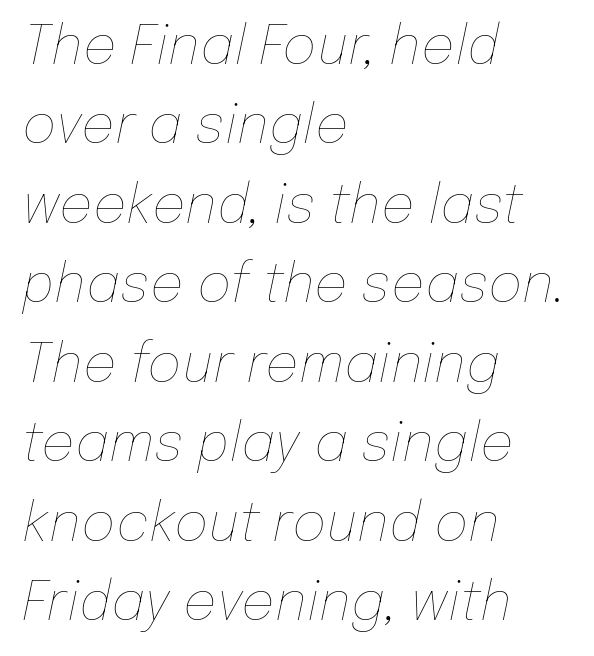
This rendering uses left alignment, leaving the right contour irregular. This sample has the flowing, uneven cadence of proportional lettering. Whoever set this chose a conventional vertical rhythm. The face used here is rendered with its standard letterfit. Counters stay open thanks to moderate or lighter strokes. This sample uses an oblique cut, with every glyph tilted off the vertical.
